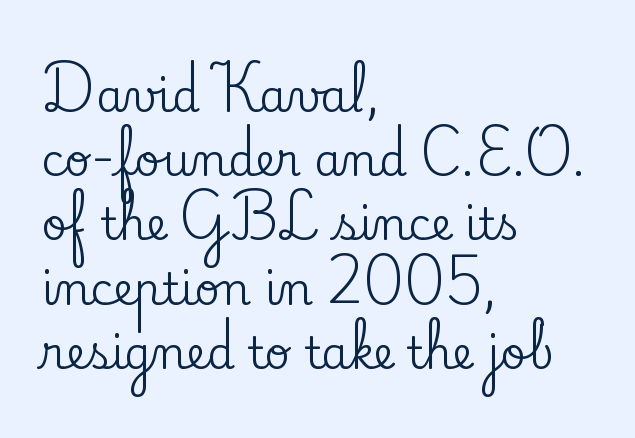
Q: Is the text italic (slanted)? A: No, it is upright.
Q: Is the typeface a serif or a sans-serif typeface? A: Serif.
Q: Is the text underlined? A: No.
Q: How is the paragraph aligned? A: Left-aligned.
Q: Is the spacing between letters normal or unusually wide? A: Normal.
Q: Is the spacing between lines tight, normal or loose? A: Normal.
Q: Width (condensed, normal, or wide)? A: Normal.
Q: Stroke contrast? A: Low.
Q: x-height? A: Small.
Q: Monospaced? A: No.
